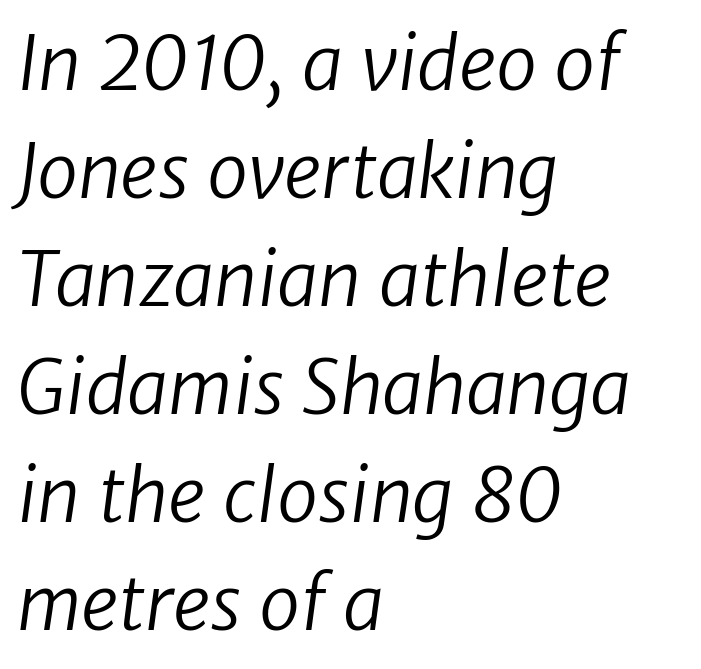
Q: Is the text bold? A: No.
Q: Is the typeface a serif or a sans-serif typeface? A: Sans-serif.
Q: Is the text underlined? A: No.
Q: How is the paragraph aligned? A: Left-aligned.
Q: Is the spacing between letters normal or unusually wide? A: Normal.
Q: Is the spacing between lines tight, normal or loose? A: Normal.
Q: Width (condensed, normal, or wide)? A: Normal.
Q: Stroke contrast? A: Low.
Q: x-height? A: Medium.
Q: Monospaced? A: No.
